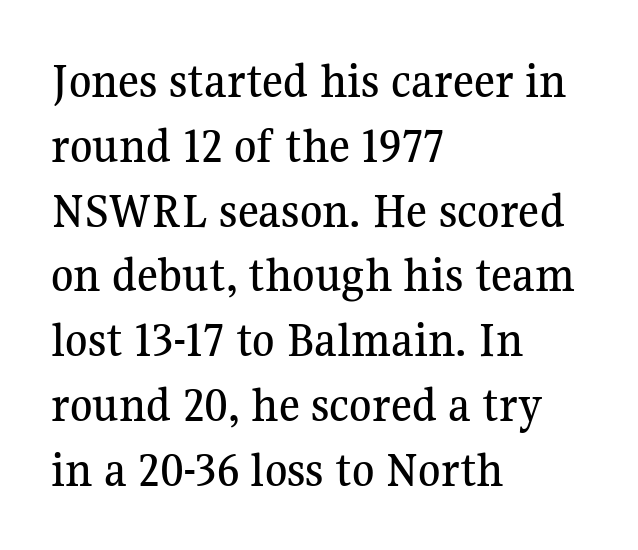
Q: Is the text italic (slanted)? A: No, it is upright.
Q: Is the typeface a serif or a sans-serif typeface? A: Serif.
Q: Is the text underlined? A: No.
Q: How is the paragraph aligned? A: Left-aligned.
Q: Is the spacing between letters normal or unusually wide? A: Normal.
Q: Is the spacing between lines tight, normal or loose? A: Normal.
Q: Width (condensed, normal, or wide)? A: Normal.
Q: Stroke contrast? A: Medium.
Q: x-height? A: Medium.
Q: Monospaced? A: No.
